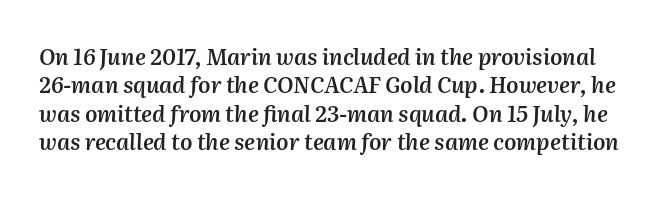
{"italic": "yes", "lean": "right", "slant_degrees": 2, "bold": "semi", "underline": "no", "line_spacing": "normal", "line_spacing_ratio": 1.29, "letter_spacing": "normal", "letter_spacing_em": 0.0, "glyph_px": 22}
